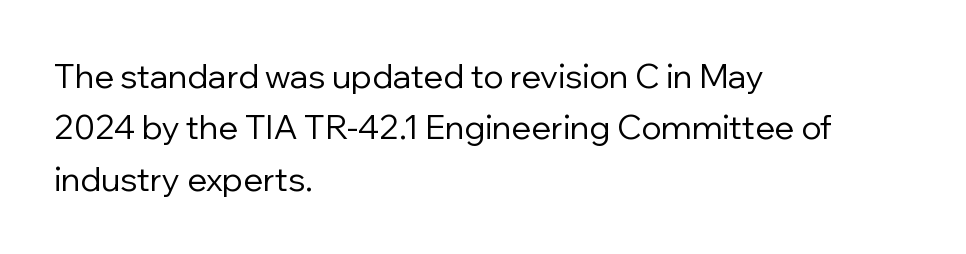
Posture: upright roman. Check under the words: just untouched page. No extra tracking has been applied to these lines. The space between consecutive lines is moderate.
